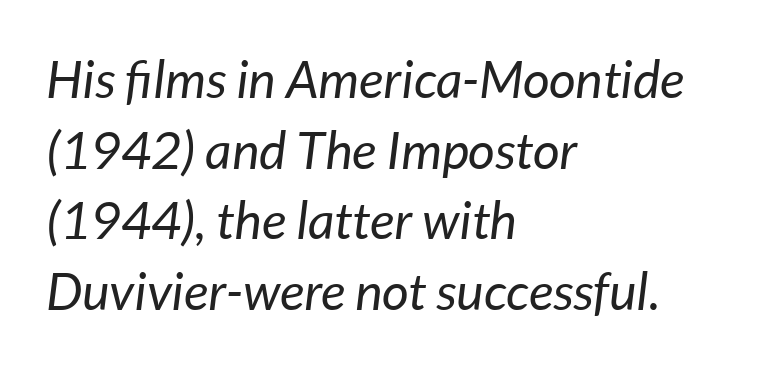
The image shows 52 px regular-weight type, italic (leaning right); set left-aligned, normal line spacing (1.36x), normal letter spacing, not underlined; low stroke contrast and a medium x-height.
